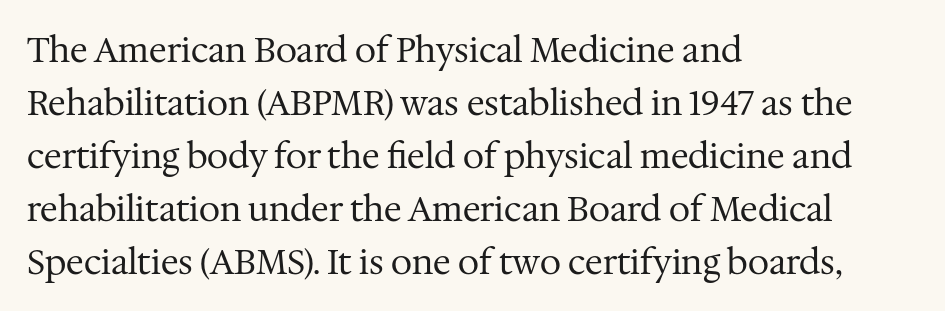
The leading is moderate, giving the passage an even texture. Compared with a centered layout, this one pins lines to the left instead. This rendering leaves character spacing at its baseline value. Notice how the stems are strictly vertical — no italics here.
